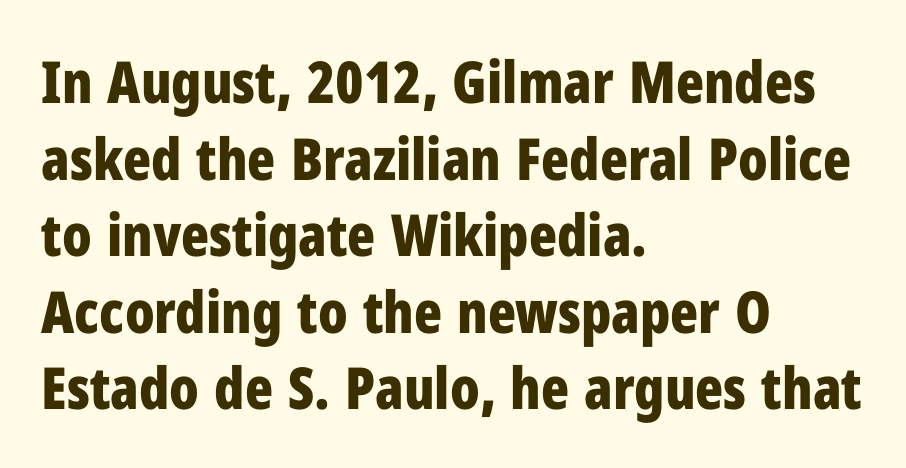
{"serif": "no", "italic": "no", "bold": "yes", "weight": "bold", "width": "condensed", "stroke_contrast": "low", "x_height": "medium", "monospaced": "no", "underline": "no", "align": "left", "line_spacing": "normal", "line_spacing_ratio": 1.32, "letter_spacing": "normal", "letter_spacing_em": 0.0, "glyph_px": 58}
